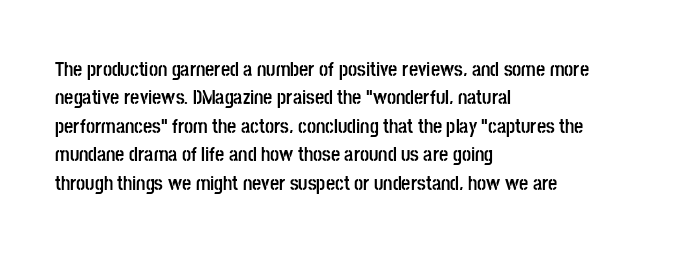
The image shows 20 px bold type, upright; set left-aligned, normal line spacing (1.42x), normal letter spacing, not underlined.
